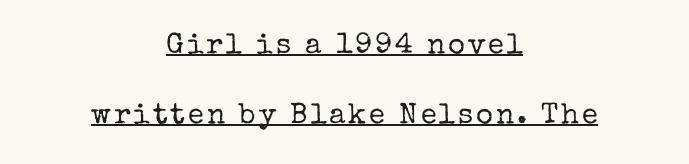
{"serif": "yes", "italic": "no", "bold": "no", "weight": "regular", "width": "normal", "stroke_contrast": "low", "x_height": "medium", "monospaced": "no", "underline": "yes", "align": "center", "line_spacing": "loose", "line_spacing_ratio": 2.4, "glyph_px": 29}
